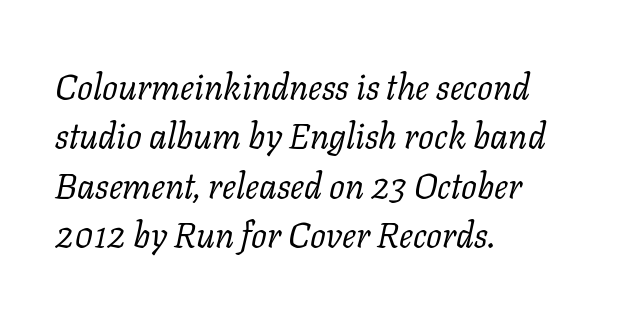
Descenders are the only things crossing below the line. The passage is arranged the way most books set body copy — flush left. Little horizontal feet cap the strokes, marking this as serif type. Ink coverage per letter is moderate at most. This is oblique type, the kind used for emphasis or titles. This rendering leaves character spacing at its baseline value.
